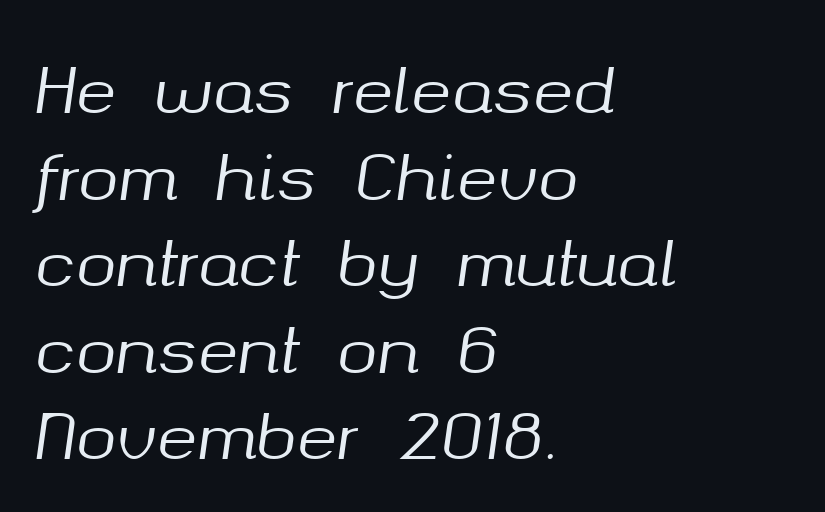
{"italic": "yes", "lean": "right", "slant_degrees": 8, "width": "normal", "stroke_contrast": "medium", "x_height": "medium", "monospaced": "no", "underline": "no", "align": "left", "line_spacing": "normal", "line_spacing_ratio": 1.42, "letter_spacing": "normal", "letter_spacing_em": 0.0, "glyph_px": 61}
